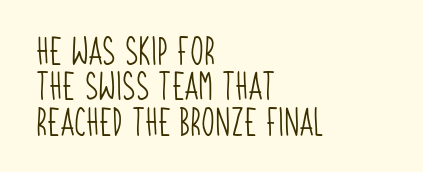
{"serif": "no", "bold": "no", "weight": "light", "width": "condensed", "stroke_contrast": "low", "x_height": "large", "monospaced": "no", "underline": "no", "align": "left", "line_spacing": "normal", "line_spacing_ratio": 1.26, "letter_spacing": "normal", "letter_spacing_em": 0.0, "glyph_px": 28}
